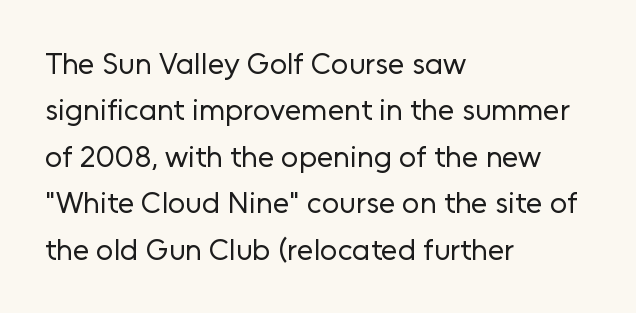
{"serif": "no", "italic": "no", "bold": "no", "weight": "regular", "width": "normal", "stroke_contrast": "low", "x_height": "medium", "monospaced": "no", "underline": "no", "align": "left", "line_spacing": "normal", "line_spacing_ratio": 1.55, "letter_spacing": "normal", "letter_spacing_em": 0.0, "glyph_px": 30}
